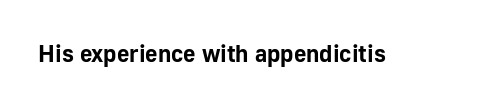
Q: Is the text bold? A: Yes.
Q: Is the text italic (slanted)? A: No, it is upright.
Q: Is the text underlined? A: No.
Q: Is the spacing between letters normal or unusually wide? A: Normal.
